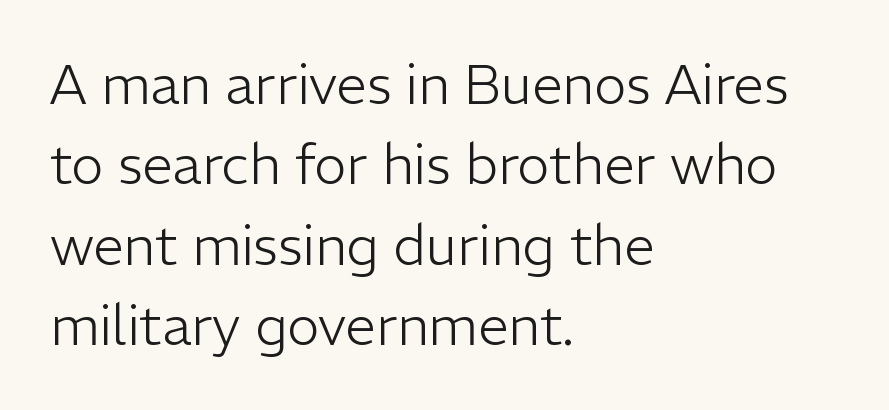
Here the glyphs are tracked normally, forming tight word shapes. On a weight scale, this lands at 450 or below. Each line starts at the same left margin while the right side varies. The zone under the glyphs is completely vacant. Think of a printed novel: that variable character pitch is what you see here. Are there feet on the stems? There aren't — it's a sans.
